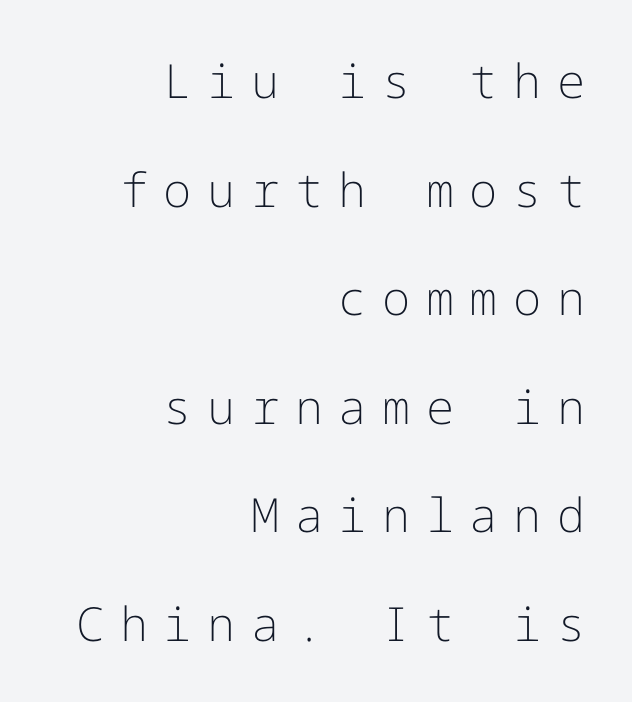
The image shows 47 px light sans-serif type, upright; set right-aligned, loose line spacing (2.31x), unusually wide letter spacing (+0.33 em), not underlined; low stroke contrast and a medium x-height.
